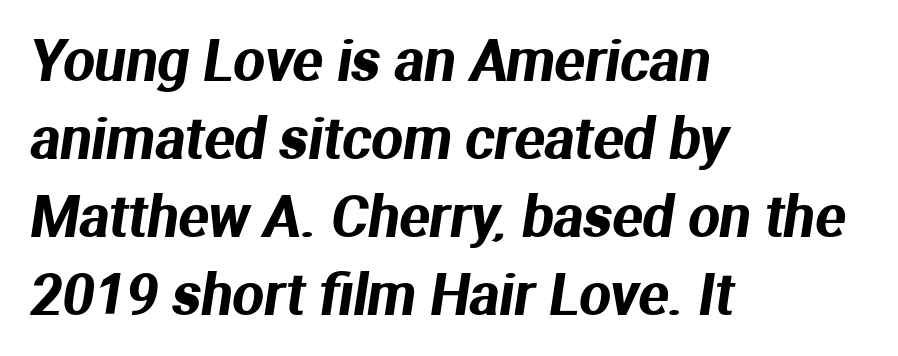
The image shows 56 px sans-serif type; set left-aligned, normal line spacing (1.39x), normal letter spacing, not underlined; medium stroke contrast and a medium x-height.
